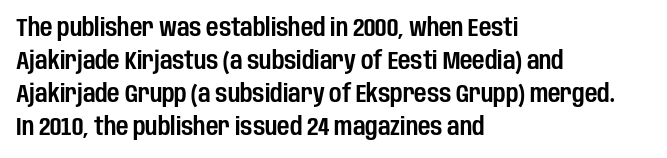
The image shows 24 px text type, upright; set left-aligned, normal line spacing (1.38x), normal letter spacing, not underlined.
